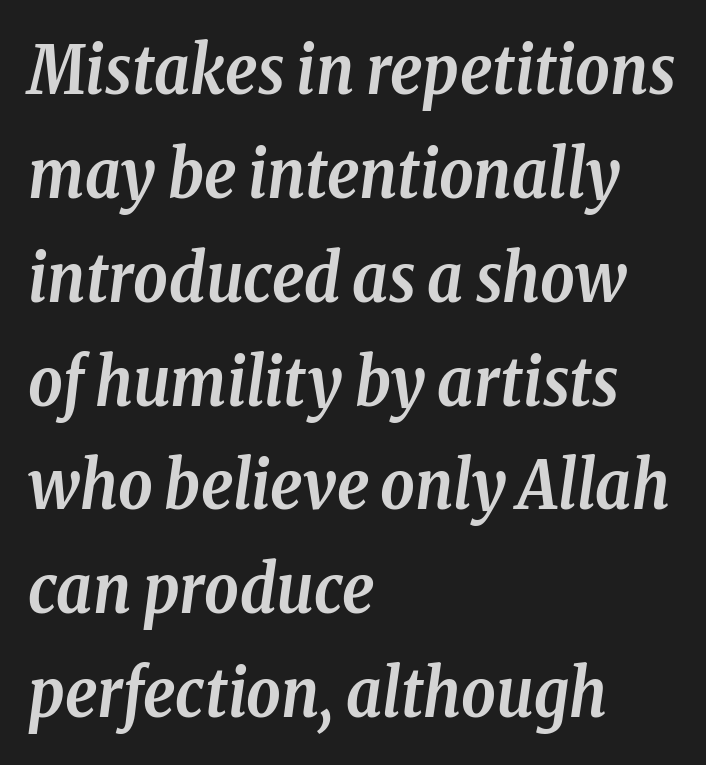
Q: Is the text bold? A: Yes.
Q: Is the text italic (slanted)? A: Yes, it leans right by about 8 degrees.
Q: Is the typeface a serif or a sans-serif typeface? A: Serif.
Q: Is the text underlined? A: No.
Q: How is the paragraph aligned? A: Left-aligned.
Q: Is the spacing between letters normal or unusually wide? A: Normal.
Q: Is the spacing between lines tight, normal or loose? A: Normal.
Q: Width (condensed, normal, or wide)? A: Condensed.
Q: Stroke contrast? A: Low.
Q: x-height? A: Medium.
Q: Monospaced? A: No.
